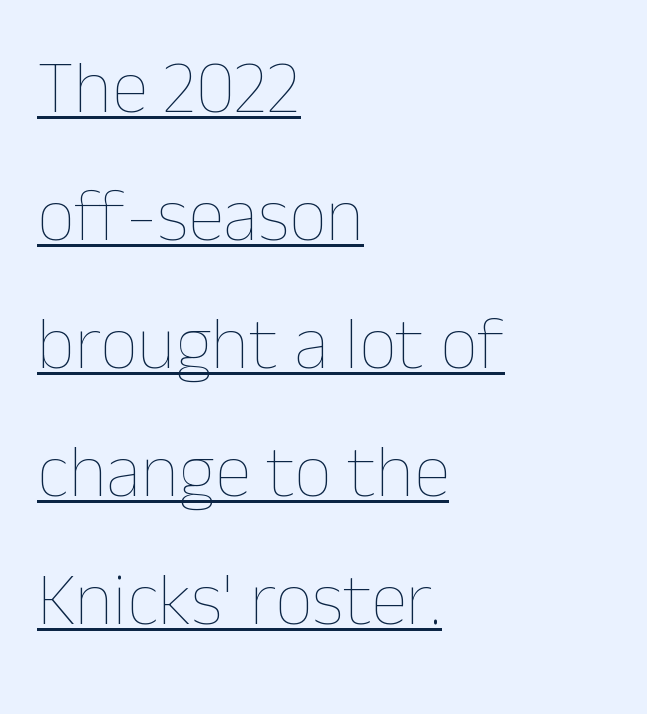
Q: Is the text bold? A: No.
Q: Is the text italic (slanted)? A: No, it is upright.
Q: Is the text underlined? A: Yes.
Q: How is the paragraph aligned? A: Left-aligned.
Q: Is the spacing between letters normal or unusually wide? A: Normal.
Q: Width (condensed, normal, or wide)? A: Normal.
Q: Stroke contrast? A: Low.
Q: x-height? A: Medium.
Q: Monospaced? A: No.
